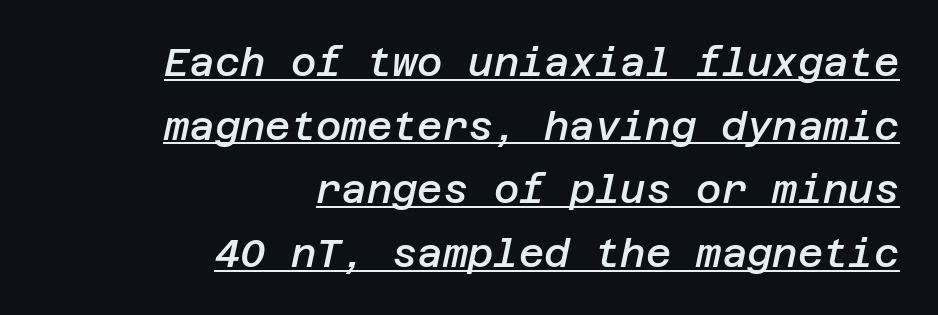
The image shows 39 px semibold type, italic (leaning right); set right-aligned, normal line spacing (1.63x), normal letter spacing, underlined; low stroke contrast and a large x-height.
